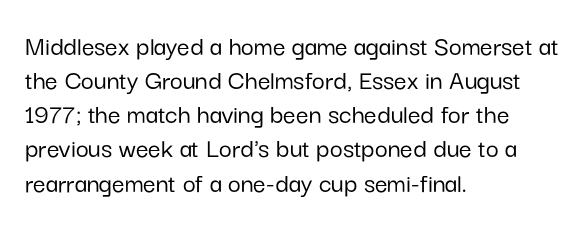
Leftover space on each line is placed entirely after the last word. Default kerning and tracking; the words read as compact shapes. A bare baseline throughout the passage. Looks like regular typesetting: each glyph gets only the width it needs. Stroke terminals: plain, sans-serif.
